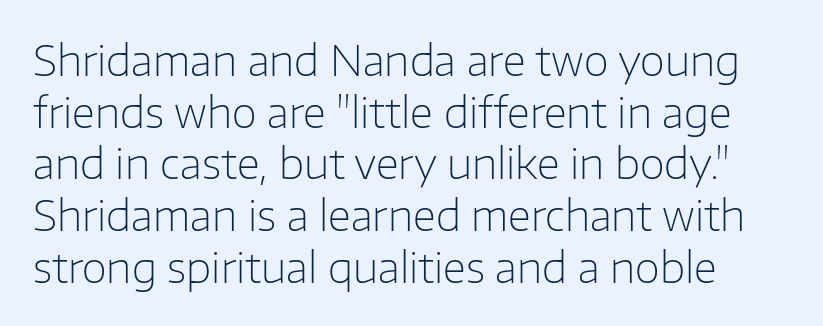
Compared with a typical body face, this is equally light or lighter still. Short note: letters normally spaced. The space beneath each line is pristine and unruled. Characters remain perfectly vertical along every line. Reading down the column, the eye jumps a familiar distance to each next line. Nothing sits at the stroke ends, so this counts as sans-serif.
